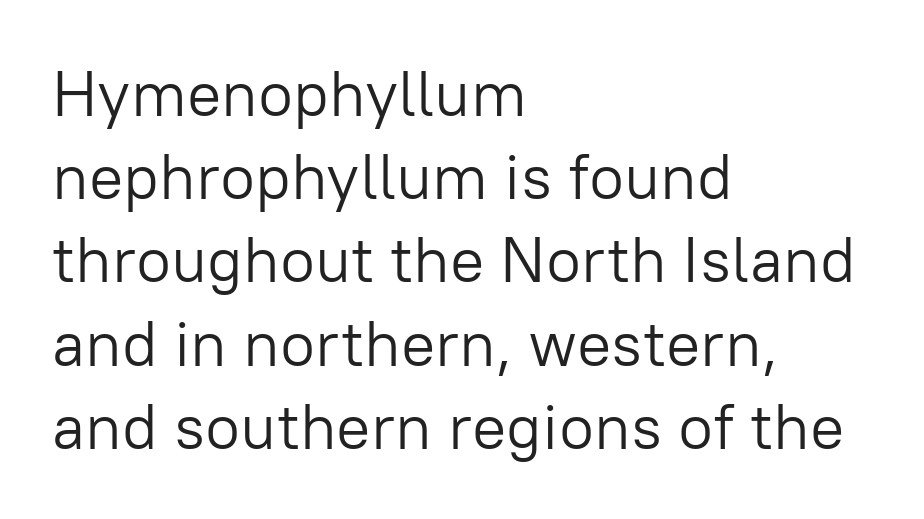
The image shows 64 px light sans-serif type, upright; set left-aligned, normal line spacing (1.3x), normal letter spacing, not underlined; low stroke contrast and a medium x-height.
